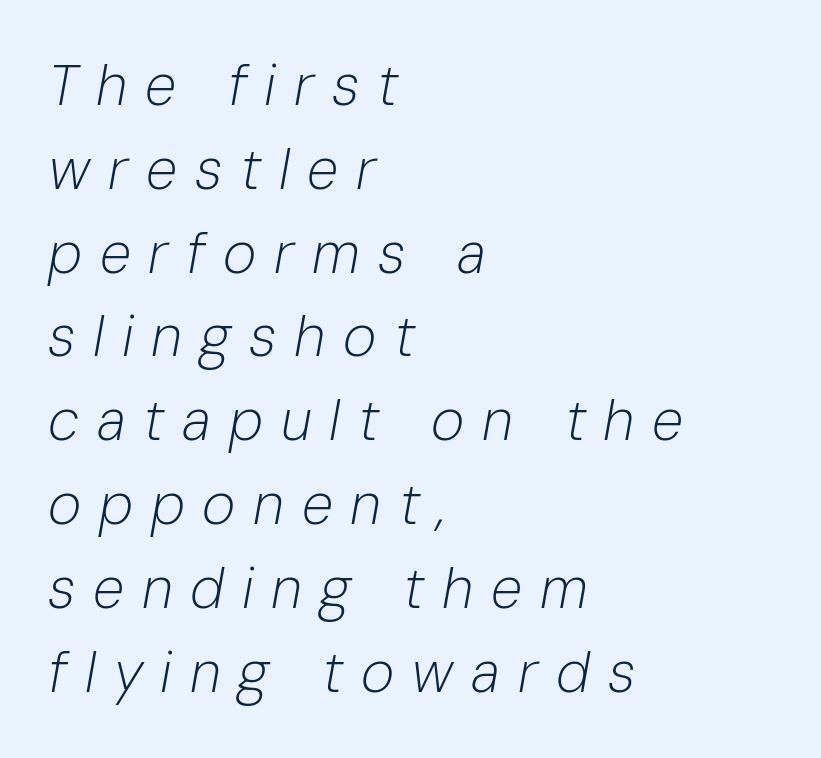
The image shows 57 px light type, italic (leaning right); set left-aligned, normal line spacing (1.47x), unusually wide letter spacing (+0.31 em), not underlined; low stroke contrast and a medium x-height.
